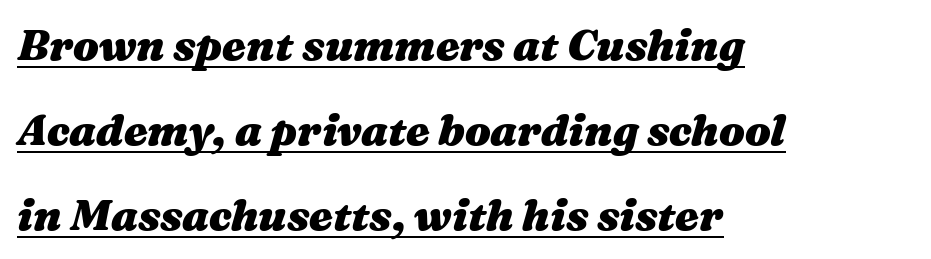
The line-height multiplier appears high, well above default. Alignment: flush left. You can see a thin bar hugging the bottom of the glyphs. The tracking reads as untouched default to a designer's eye. Looks like regular typesetting: each glyph gets only the width it needs.
